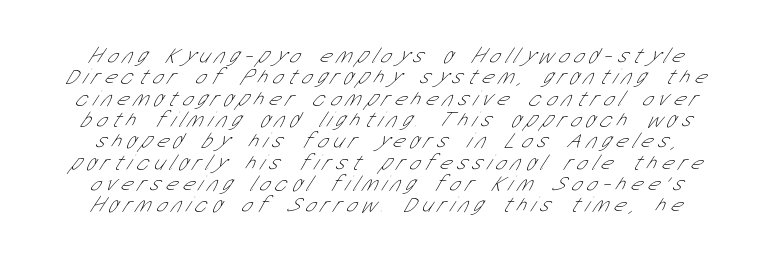
The image shows 22 px text type; set tight line spacing (0.97x), unusually wide letter spacing (+0.24 em), not underlined.
